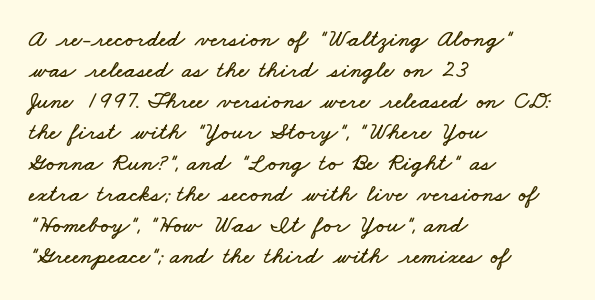
{"underline": "no", "align": "left", "line_spacing": "normal", "line_spacing_ratio": 1.29, "letter_spacing": "normal", "letter_spacing_em": 0.0, "glyph_px": 24}
